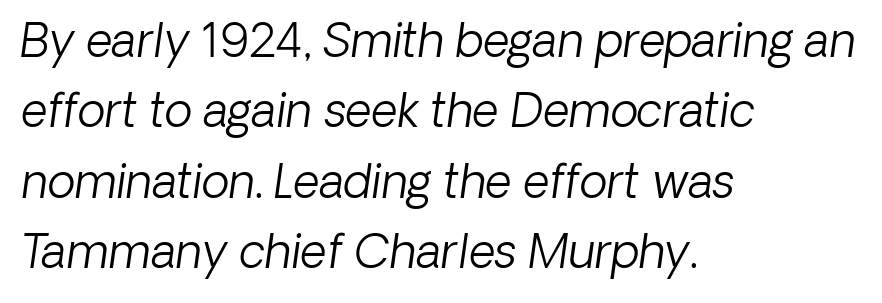
Quick note: interline space is typical. Alignment: flush left. Here the designer chose a conventional face with non-uniform glyph widths. Is this a sans? Yes — the strokes have no serifs. Underlining? Definitely not there.
